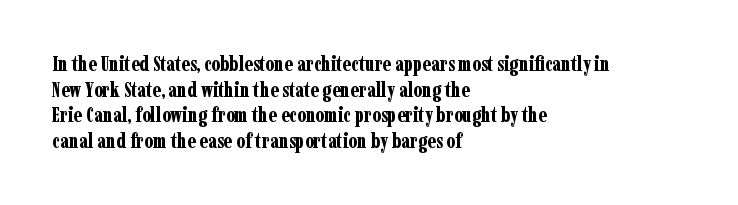
The letters stand straight up with perfectly vertical stems. The space directly below the letters is spotless. Letter spacing: default. Bold? Absolutely — the strokes are thick and heavy. The leading is moderate, giving the passage an even texture. The lines in this sample share a left origin and differ only in where they stop.
